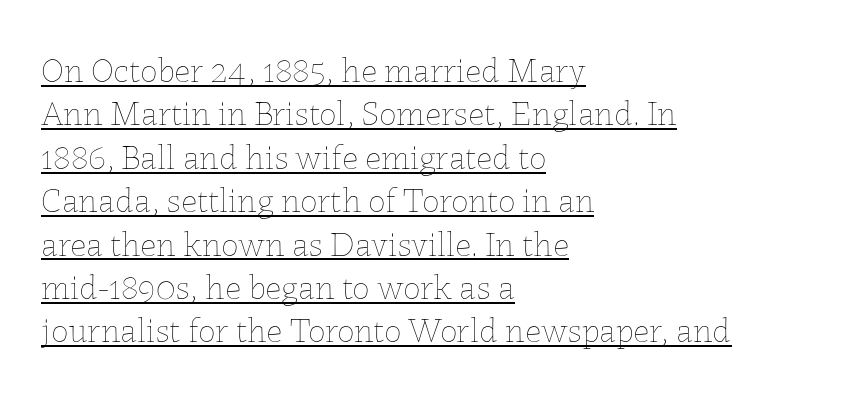
In CSS terms this would be text-align: left. A light-to-regular cut is what we see here. Compared with undecorated copy, this sample adds a rule below the words. Inter-character spacing is left at the font's built-in metrics. Notice how the stems are strictly vertical — no italics here. Each letter keeps its own natural width here, so spacing adapts to shape.
